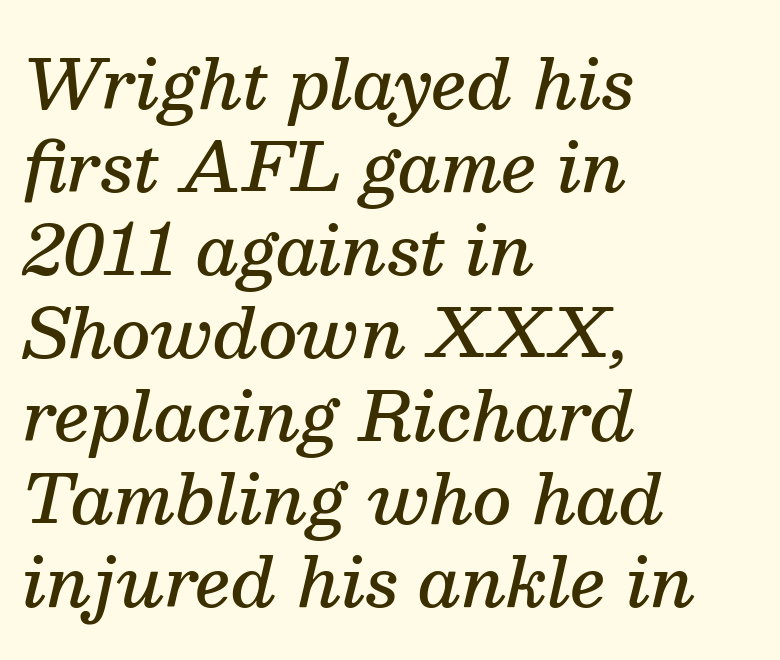
The image shows 68 px semibold serif type, italic (leaning right); set left-aligned, line spacing 1.22x, normal letter spacing, not underlined; medium stroke contrast and a medium x-height.
